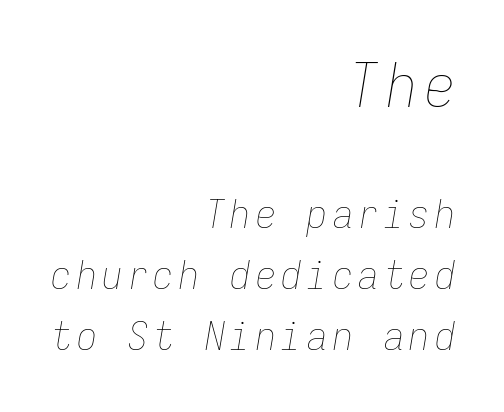
Q: Is the text bold? A: No.
Q: Is the text italic (slanted)? A: Yes, it leans right by about 9 degrees.
Q: Is the text underlined? A: No.
Q: How is the paragraph aligned? A: Right-aligned.
Q: Is the spacing between lines tight, normal or loose? A: Normal.
Q: Which block of text is set in a larger size, the first (top) or the second (bottom)? A: The first (top) one.
Q: Width (condensed, normal, or wide)? A: Condensed.
Q: Stroke contrast? A: Low.
Q: x-height? A: Medium.
Q: Monospaced? A: Yes.
